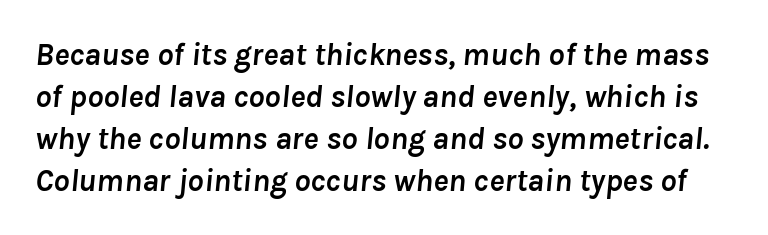
The image shows 32 px semibold type, italic (leaning right); set normal line spacing (1.31x), normal letter spacing, not underlined; low stroke contrast and a medium x-height.
